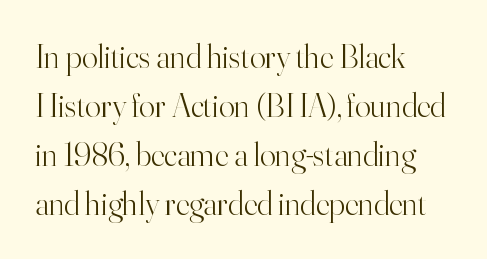
Q: Is the text bold? A: No.
Q: Is the text italic (slanted)? A: No, it is upright.
Q: Is the typeface a serif or a sans-serif typeface? A: Serif.
Q: Is the text underlined? A: No.
Q: How is the paragraph aligned? A: Left-aligned.
Q: Is the spacing between letters normal or unusually wide? A: Normal.
Q: Is the spacing between lines tight, normal or loose? A: Normal.
Q: Width (condensed, normal, or wide)? A: Normal.
Q: Stroke contrast? A: High.
Q: x-height? A: Small.
Q: Monospaced? A: No.
